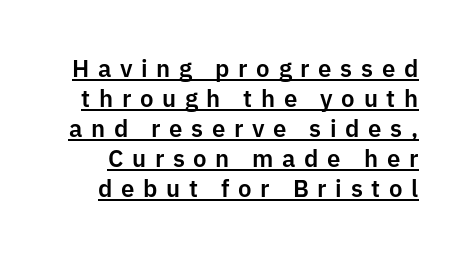
The image shows 24 px text type, upright; set normal line spacing (1.25x), unusually wide letter spacing (+0.36 em), underlined.
